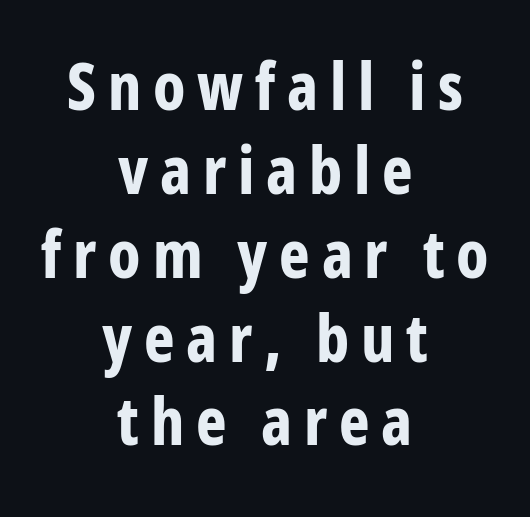
{"serif": "no", "italic": "no", "bold": "yes", "weight": "bold", "width": "condensed", "stroke_contrast": "low", "x_height": "medium", "monospaced": "no", "underline": "no", "align": "center", "line_spacing": "normal", "line_spacing_ratio": 1.29, "glyph_px": 65}
